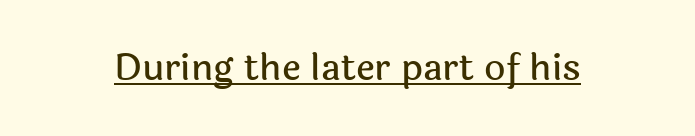
Q: Is the text italic (slanted)? A: No, it is upright.
Q: Is the typeface a serif or a sans-serif typeface? A: Sans-serif.
Q: Is the text underlined? A: Yes.
Q: Is the spacing between letters normal or unusually wide? A: Normal.
Q: Width (condensed, normal, or wide)? A: Normal.
Q: x-height? A: Medium.
Q: Monospaced? A: No.
